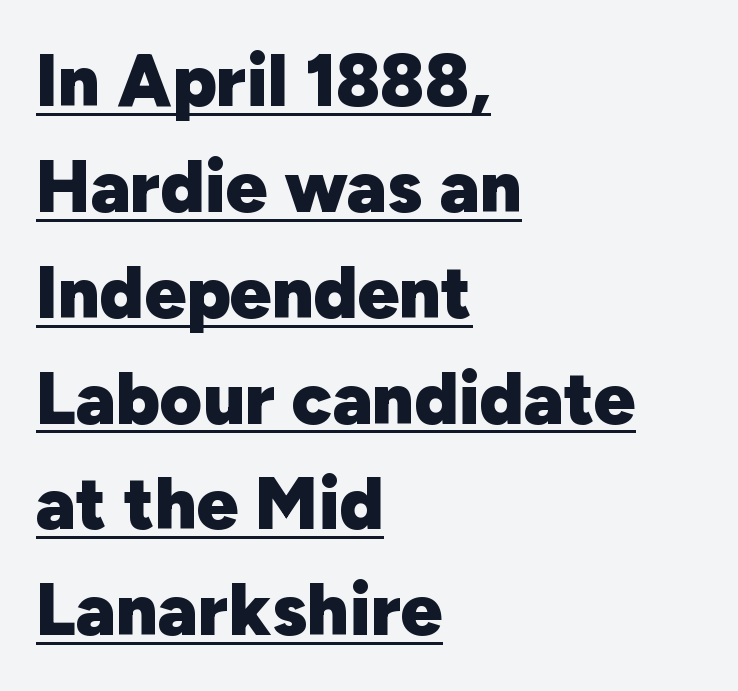
{"serif": "no", "italic": "no", "bold": "yes", "weight": "heavy", "width": "normal", "stroke_contrast": "low", "x_height": "medium", "monospaced": "no", "underline": "yes", "align": "left", "line_spacing": "normal", "line_spacing_ratio": 1.45, "letter_spacing": "normal", "letter_spacing_em": 0.0, "glyph_px": 73}
